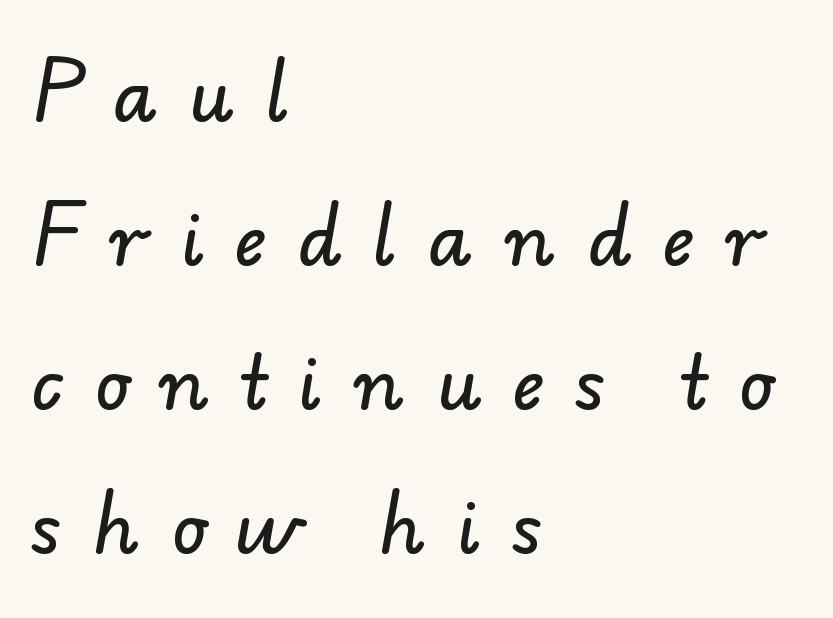
Regarding leading, the lines here are spaced well apart. Note: no serifs on the glyphs. Letters rest on an invisible, unmarked baseline. In CSS terms this would be text-align: left. Students, note that the glyphs here are deliberately spaced far apart. Spacing verdict: proportional, widths tailored to each character.
